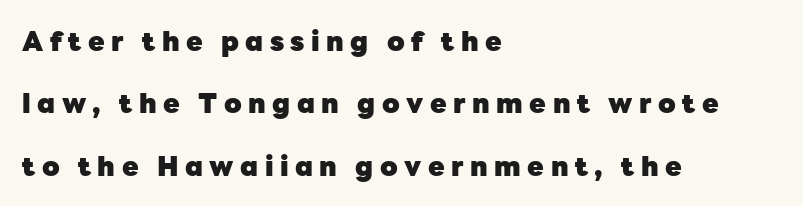
Q: Is the text bold? A: Yes.
Q: Is the text italic (slanted)? A: No, it is upright.
Q: Is the text underlined? A: No.
Q: How is the paragraph aligned? A: Left-aligned.
Q: Is the spacing between letters normal or unusually wide? A: Unusually wide.
Q: Is the spacing between lines tight, normal or loose? A: Loose.
